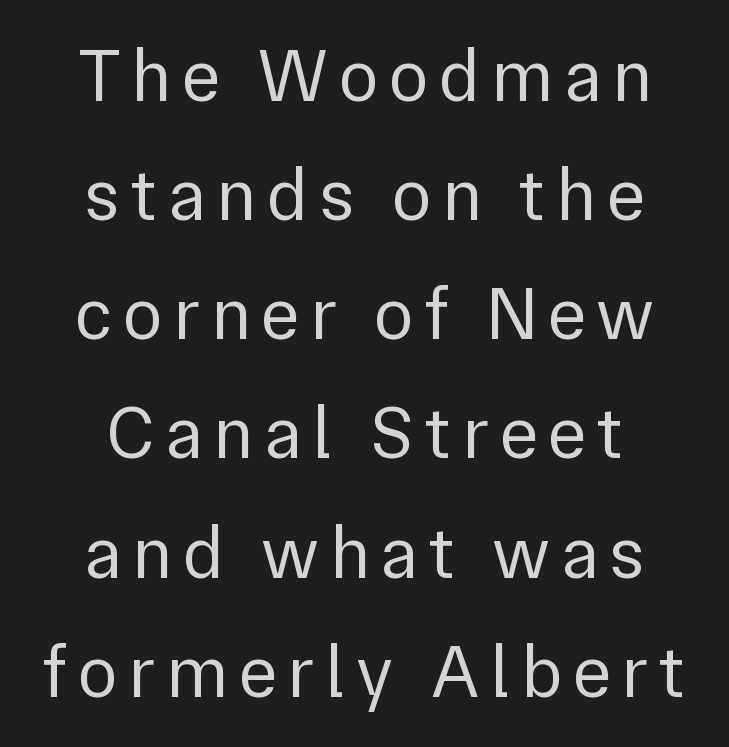
{"serif": "no", "italic": "no", "bold": "no", "weight": "regular", "width": "normal", "x_height": "medium", "monospaced": "no", "underline": "no", "align": "center", "line_spacing": "normal", "line_spacing_ratio": 1.61, "glyph_px": 74}
